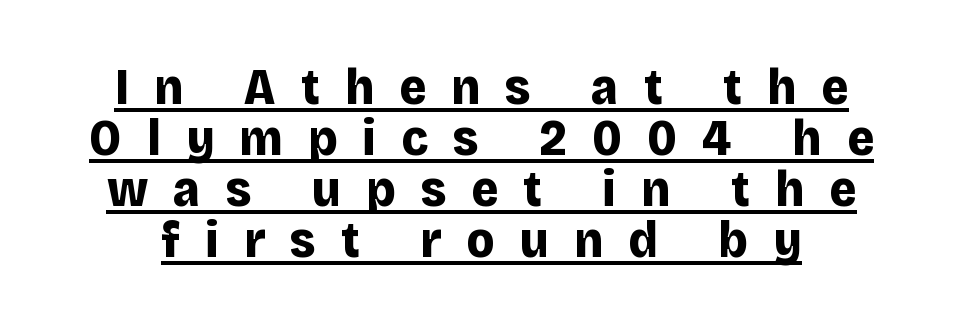
These lines carry a lot of weight — the face is fully bold. This is the regular roman posture of the typeface. Quick note: underline on. In terms of letterform style, serifs are entirely absent. Successive baselines arrive quickly, one right under another.
